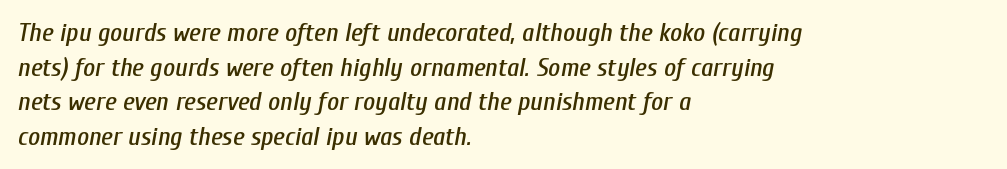
The passage shown leans; its letterforms are oblique. Normally led — the rows are evenly, conventionally spaced. Nobody touched the tracking dial on this one. Rule under the text: the space is simply empty. Alignment: flush left.
